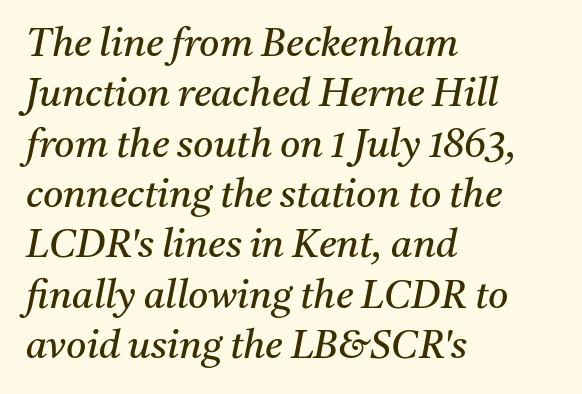
Q: Is the text bold? A: No.
Q: Is the text italic (slanted)? A: Yes, it leans right by about 11 degrees.
Q: Is the typeface a serif or a sans-serif typeface? A: Serif.
Q: Is the text underlined? A: No.
Q: How is the paragraph aligned? A: Left-aligned.
Q: Is the spacing between letters normal or unusually wide? A: Normal.
Q: Is the spacing between lines tight, normal or loose? A: Normal.
Q: Width (condensed, normal, or wide)? A: Normal.
Q: Stroke contrast? A: Medium.
Q: x-height? A: Medium.
Q: Monospaced? A: No.
